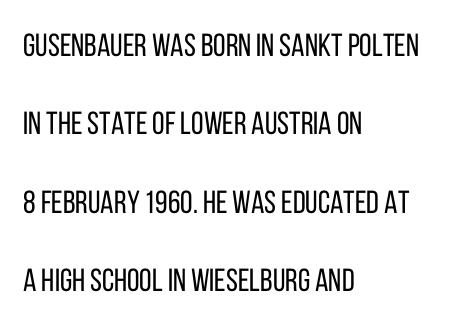
{"serif": "no", "italic": "no", "bold": "no", "weight": "regular", "width": "condensed", "stroke_contrast": "low", "x_height": "large", "monospaced": "no", "underline": "no", "align": "left", "line_spacing": "loose", "line_spacing_ratio": 2.45, "letter_spacing": "normal", "letter_spacing_em": 0.0, "glyph_px": 32}
